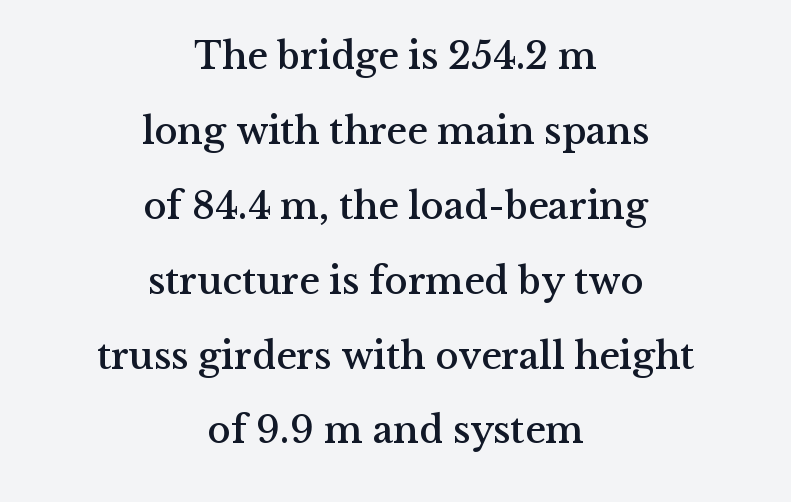
Each letter keeps its own natural width here, so spacing adapts to shape. Check under the words: just untouched page. The vertical gap from one line to the next is large. A student would call this center alignment; a typographer would say set centered.
